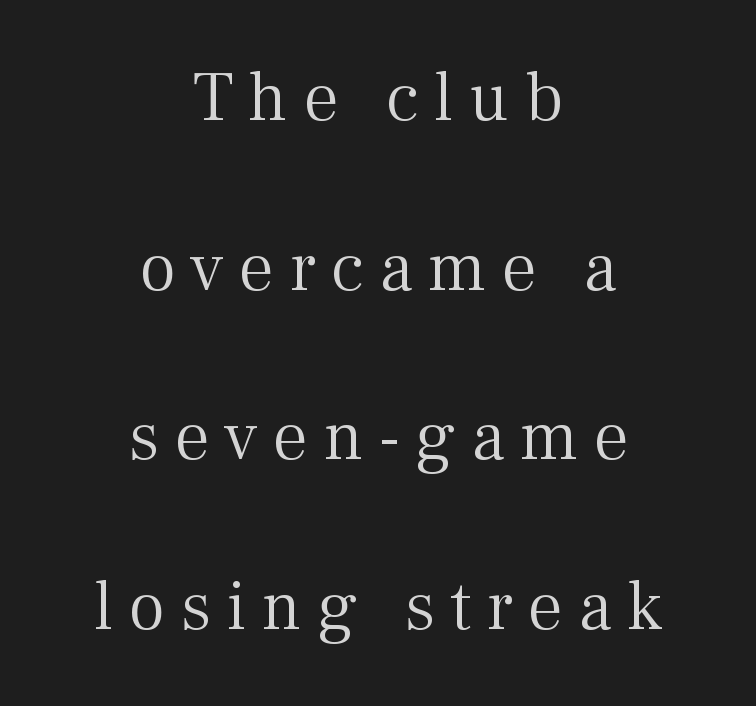
{"serif": "yes", "italic": "no", "bold": "no", "weight": "light", "width": "normal", "stroke_contrast": "medium", "x_height": "medium", "monospaced": "no", "underline": "no", "align": "center", "line_spacing": "loose", "line_spacing_ratio": 2.39, "letter_spacing": "wide", "letter_spacing_em": 0.21, "glyph_px": 71}
